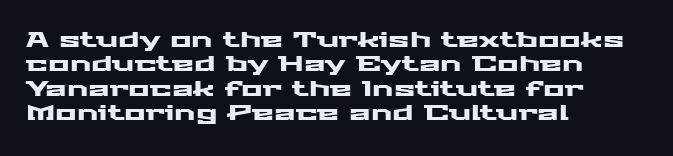
{"italic": "no", "underline": "no", "align": "left", "line_spacing_ratio": 1.22, "letter_spacing": "normal", "letter_spacing_em": 0.0, "glyph_px": 20}
